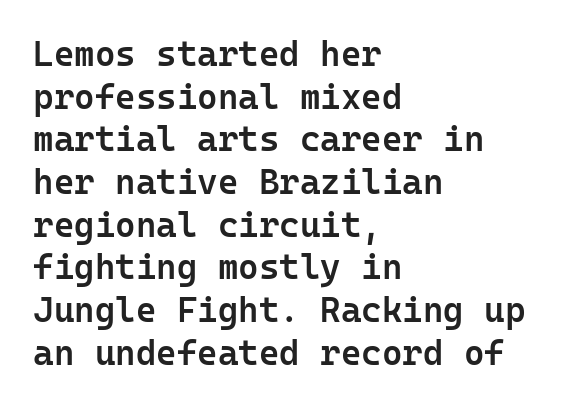
Students, this is semibold: more ink than regular, less than bold. Monospaced: the letters line up in strict vertical columns. Nope, not italic — everything's standing straight. Words float on clear page, feet unadorned. Type style note: lacks serifs.
